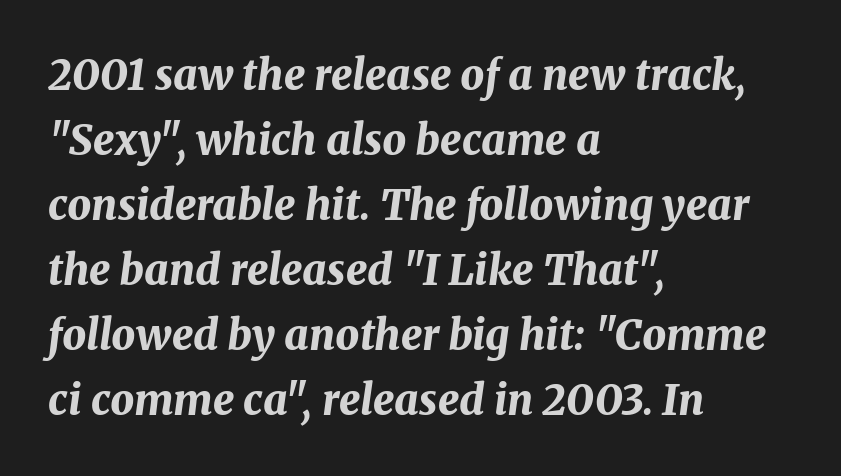
Default kerning and tracking; the words read as compact shapes. Quick note: italic. Proportional: the letters do not fall into vertical columns. Any mark beneath the type? The region is blank.
